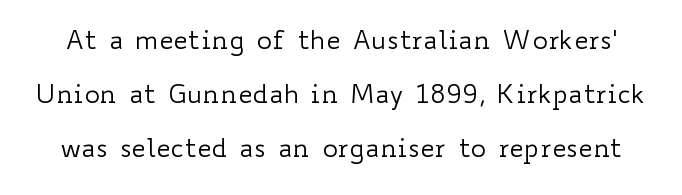
Q: Is the text bold? A: No.
Q: Is the text italic (slanted)? A: No, it is upright.
Q: Is the text underlined? A: No.
Q: Is the spacing between letters normal or unusually wide? A: Normal.
Q: Is the spacing between lines tight, normal or loose? A: Loose.
